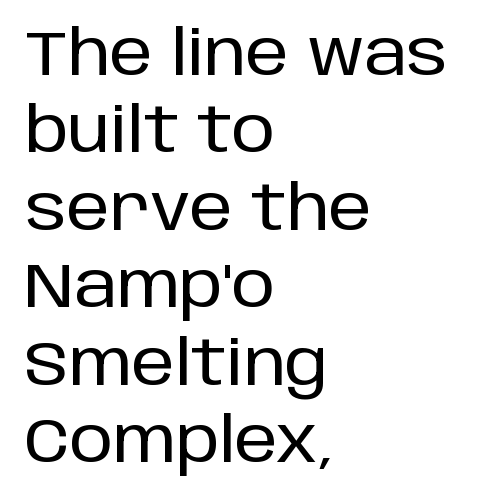
Q: Is the text italic (slanted)? A: No, it is upright.
Q: Is the typeface a serif or a sans-serif typeface? A: Sans-serif.
Q: Is the text underlined? A: No.
Q: How is the paragraph aligned? A: Left-aligned.
Q: Is the spacing between letters normal or unusually wide? A: Normal.
Q: Is the spacing between lines tight, normal or loose? A: Normal.
Q: Width (condensed, normal, or wide)? A: Normal.
Q: Stroke contrast? A: Low.
Q: x-height? A: Large.
Q: Monospaced? A: No.
